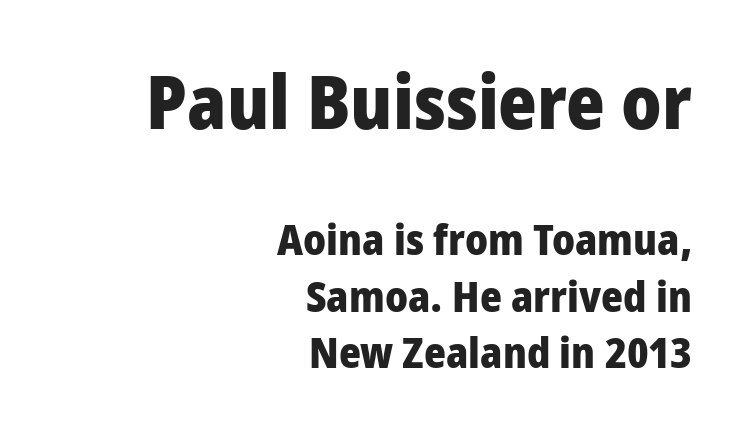
The image shows 74 px heavy, condensed sans-serif type, upright; set right-aligned, normal line spacing (1.35x), normal letter spacing, not underlined; the first (top) block is 1.76x larger; low stroke contrast and a large x-height.
